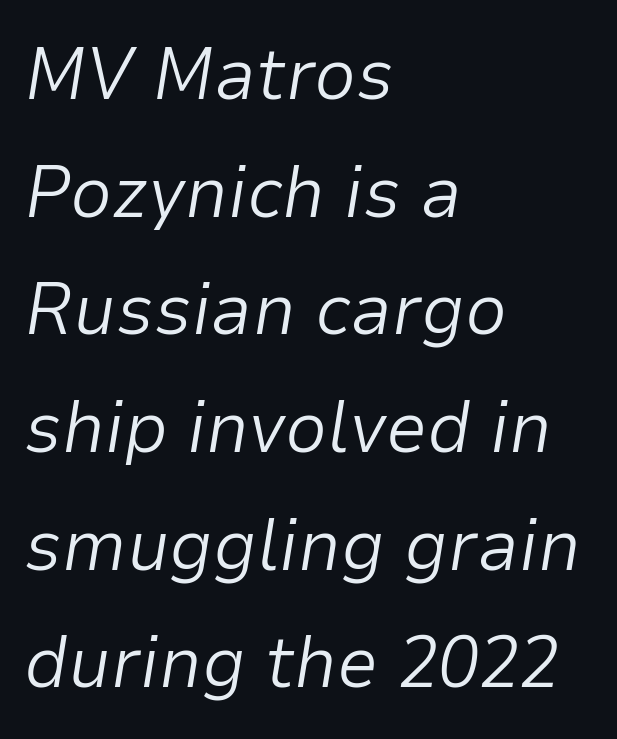
Glance below the letters and you will spot only blank space. Counters stay open thanks to moderate or lighter strokes. These lines stack with their left ends in a neat column. These lines were composed using italics. These lines are rendered in a variable-pitch font. Here the glyphs are tracked normally, forming tight word shapes.
